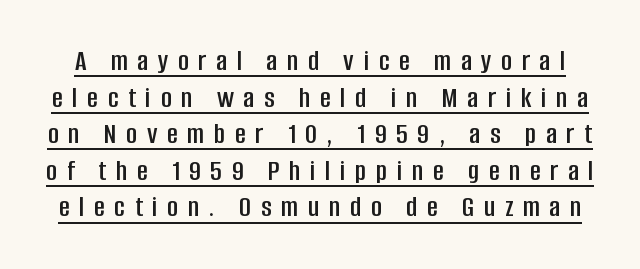
The image shows 30 px condensed sans-serif type, upright; set line spacing 1.22x, unusually wide letter spacing (+0.32 em), underlined; low stroke contrast and a large x-height.
